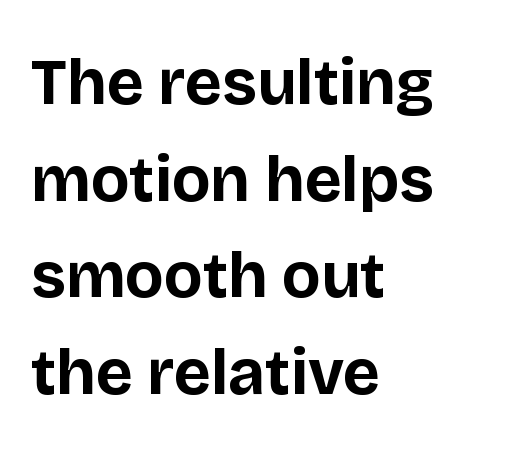
The image shows 64 px bold sans-serif type, upright; set left-aligned, normal line spacing (1.51x), normal letter spacing, not underlined; low stroke contrast and a large x-height.
